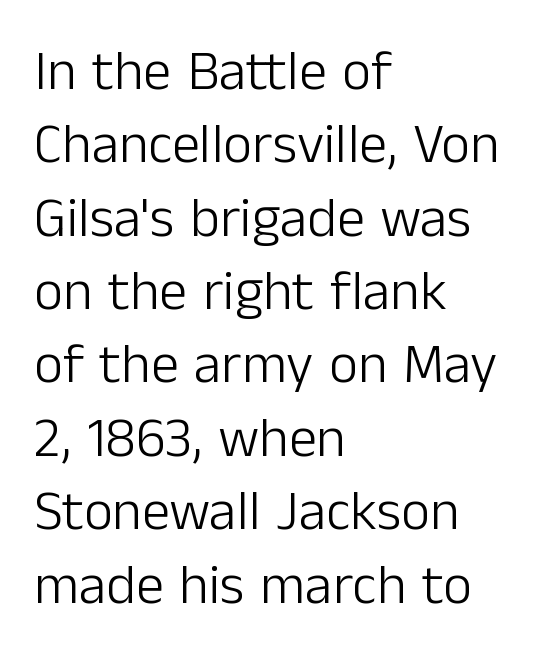
How would I describe the line gaps? Plain and ordinary. A typesetter would call this proportional, since set widths differ per character. Nobody drew a line under any word here. Serif or sans? Sans — the stroke terminals are bare. These lines keep a tight, regular rhythm from letter to letter.
